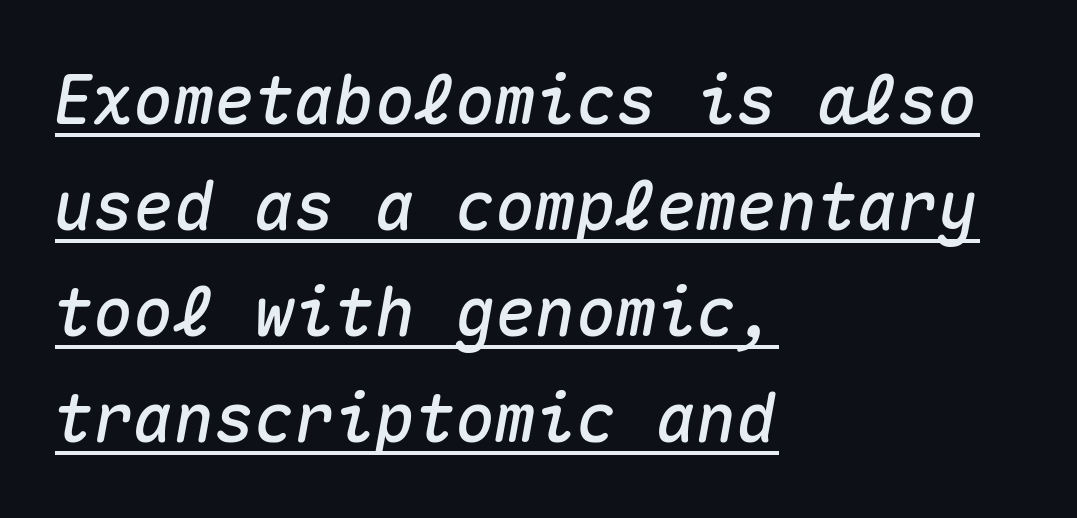
The image shows 67 px text type, italic (leaning right), monospaced; set left-aligned, normal line spacing (1.58x), normal letter spacing, underlined; medium stroke contrast and a medium x-height.
